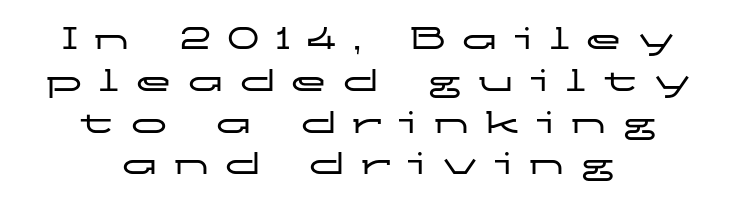
Q: Is the text italic (slanted)? A: No, it is upright.
Q: Is the typeface a serif or a sans-serif typeface? A: Sans-serif.
Q: Is the text underlined? A: No.
Q: How is the paragraph aligned? A: Centered.
Q: Is the spacing between letters normal or unusually wide? A: Unusually wide.
Q: Width (condensed, normal, or wide)? A: Wide.
Q: Stroke contrast? A: Low.
Q: x-height? A: Medium.
Q: Monospaced? A: No.
